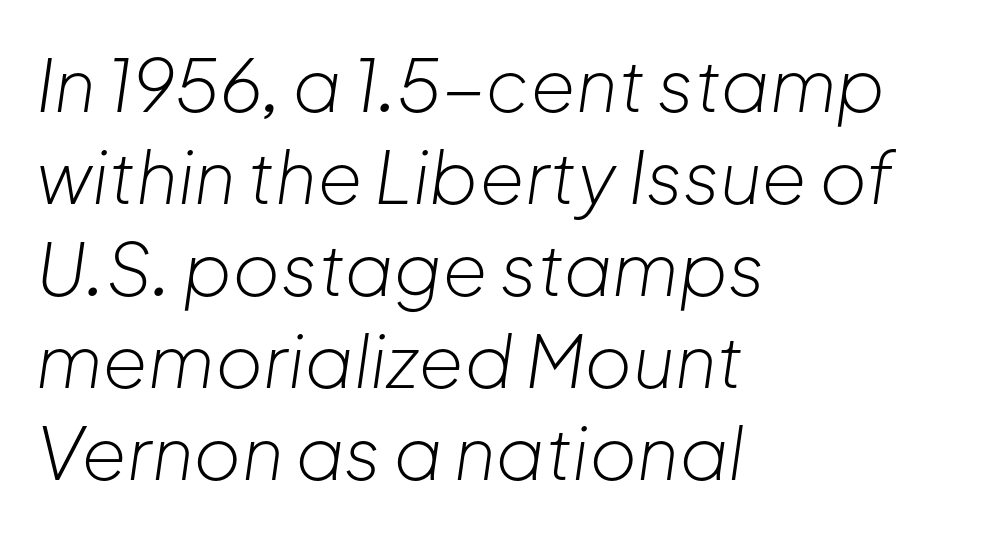
The string is rendered with underlining switched off. In terms of leading, this rendering sits right in the middle. The paragraph shown leans on its left margin. The rendering keeps characters at their native spacing. Proportional: the letters do not fall into vertical columns.
